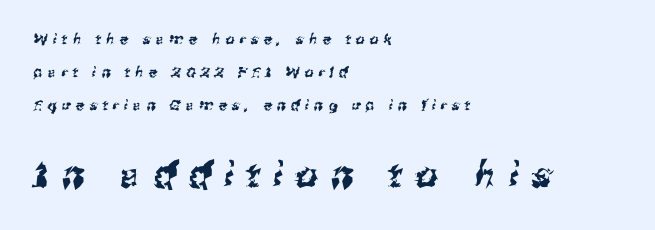
The zone under the glyphs is completely vacant. Honestly, the letter spacing is so wide it's the main thing you notice. This block would shrink considerably if given ordinary leading; it's expanded now. Is this a sans? Yes — the strokes have no serifs. Does the bottom block carry the larger type? Yes, it does.
